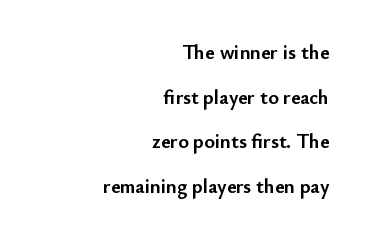
Q: Is the text bold? A: Yes.
Q: Is the text italic (slanted)? A: No, it is upright.
Q: Is the text underlined? A: No.
Q: How is the paragraph aligned? A: Right-aligned.
Q: Is the spacing between letters normal or unusually wide? A: Normal.
Q: Is the spacing between lines tight, normal or loose? A: Loose.
